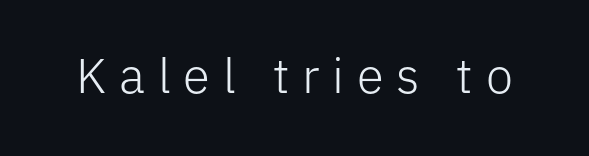
Q: Is the text bold? A: No.
Q: Is the text italic (slanted)? A: No, it is upright.
Q: Is the typeface a serif or a sans-serif typeface? A: Sans-serif.
Q: Is the text underlined? A: No.
Q: Is the spacing between letters normal or unusually wide? A: Unusually wide.
Q: Width (condensed, normal, or wide)? A: Normal.
Q: Stroke contrast? A: Low.
Q: x-height? A: Medium.
Q: Monospaced? A: No.
